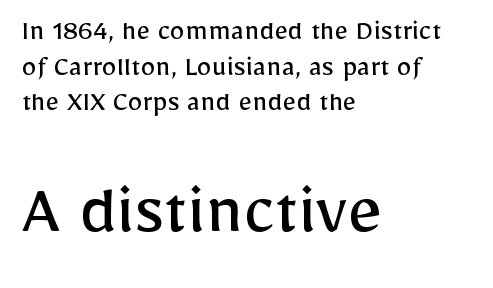
{"serif": "no", "italic": "no", "bold": "no", "weight": "regular", "width": "normal", "stroke_contrast": "low", "x_height": "medium", "monospaced": "no", "underline": "no", "align": "left", "line_spacing_ratio": 1.19, "letter_spacing": "normal", "letter_spacing_em": 0.0, "larger_block": "second", "size_ratio": 2.5, "glyph_px": 75}
